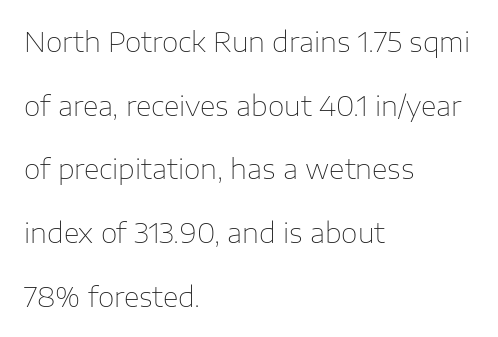
Q: Is the text bold? A: No.
Q: Is the text italic (slanted)? A: No, it is upright.
Q: Is the text underlined? A: No.
Q: How is the paragraph aligned? A: Left-aligned.
Q: Is the spacing between letters normal or unusually wide? A: Normal.
Q: Is the spacing between lines tight, normal or loose? A: Loose.
